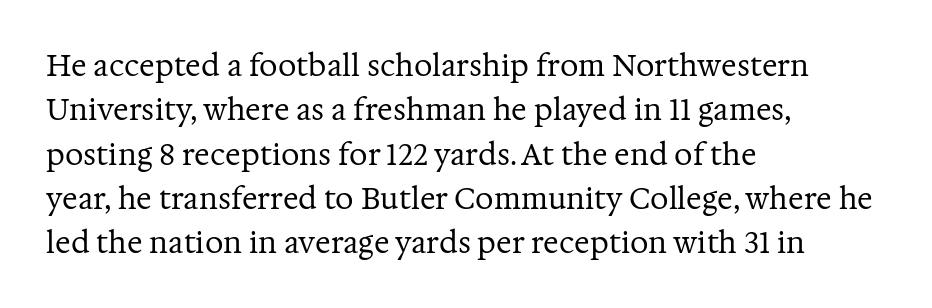
Q: Is the text bold? A: No.
Q: Is the text italic (slanted)? A: No, it is upright.
Q: Is the typeface a serif or a sans-serif typeface? A: Serif.
Q: Is the text underlined? A: No.
Q: How is the paragraph aligned? A: Left-aligned.
Q: Is the spacing between letters normal or unusually wide? A: Normal.
Q: Is the spacing between lines tight, normal or loose? A: Normal.
Q: Width (condensed, normal, or wide)? A: Normal.
Q: Stroke contrast? A: Medium.
Q: x-height? A: Medium.
Q: Monospaced? A: No.
